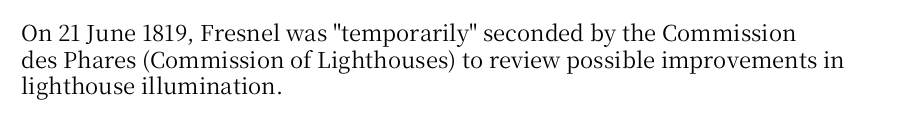
Q: Is the text italic (slanted)? A: No, it is upright.
Q: Is the text underlined? A: No.
Q: How is the paragraph aligned? A: Left-aligned.
Q: Is the spacing between letters normal or unusually wide? A: Normal.
